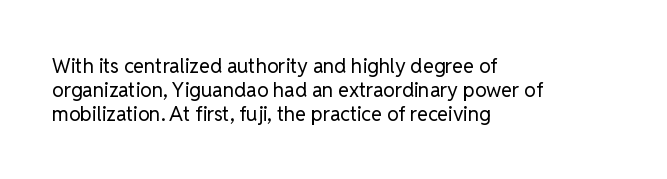
{"italic": "no", "bold": "no", "underline": "no", "align": "left", "line_spacing_ratio": 1.2, "letter_spacing": "normal", "letter_spacing_em": 0.0, "glyph_px": 20}
